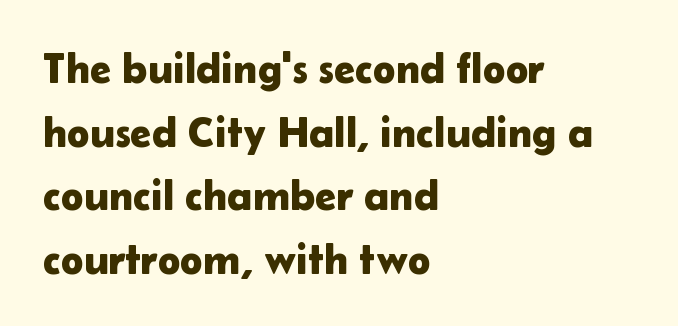
{"serif": "no", "italic": "no", "width": "normal", "stroke_contrast": "low", "x_height": "medium", "monospaced": "no", "underline": "no", "align": "left", "line_spacing": "normal", "line_spacing_ratio": 1.48, "letter_spacing": "normal", "letter_spacing_em": 0.0, "glyph_px": 43}
